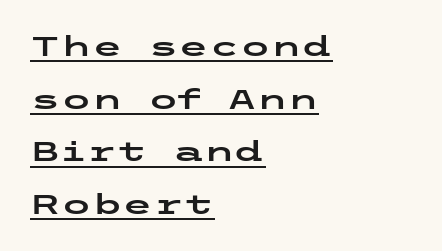
The image shows 28 px wide sans-serif type, upright; set left-aligned, line spacing 1.88x, normal letter spacing, underlined; low stroke contrast and a medium x-height.
